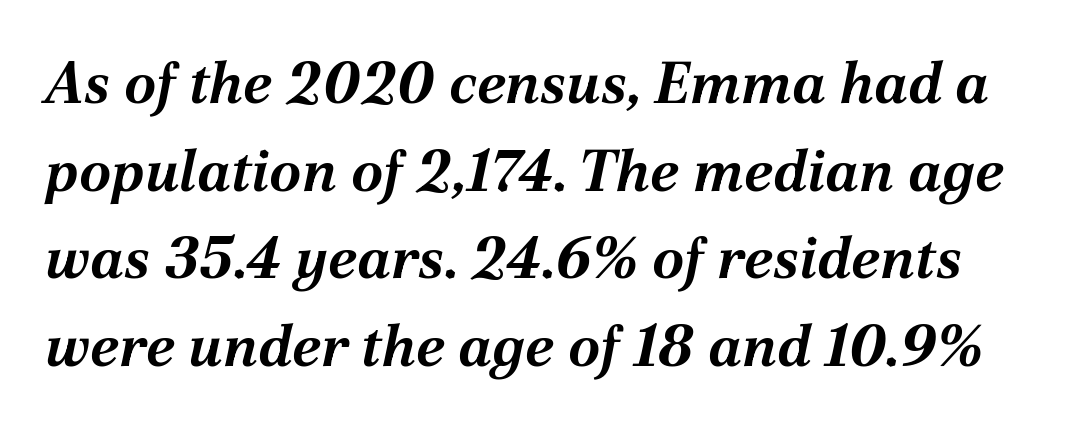
The image shows 58 px bold type, italic (leaning right); set normal line spacing (1.51x), normal letter spacing, not underlined; medium stroke contrast and a medium x-height.
